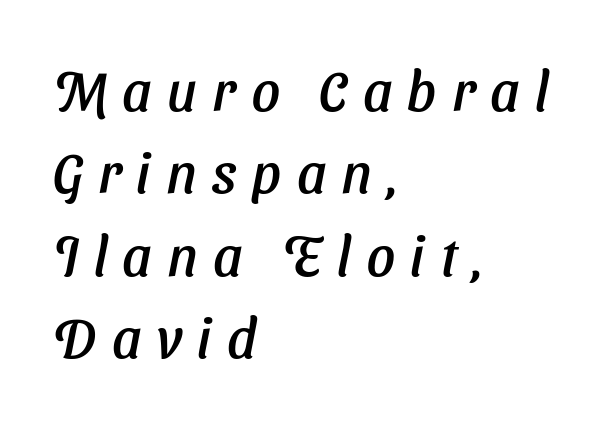
The image shows 56 px text type; set left-aligned, normal line spacing (1.47x), unusually wide letter spacing (+0.27 em), not underlined; low stroke contrast and a medium x-height.
